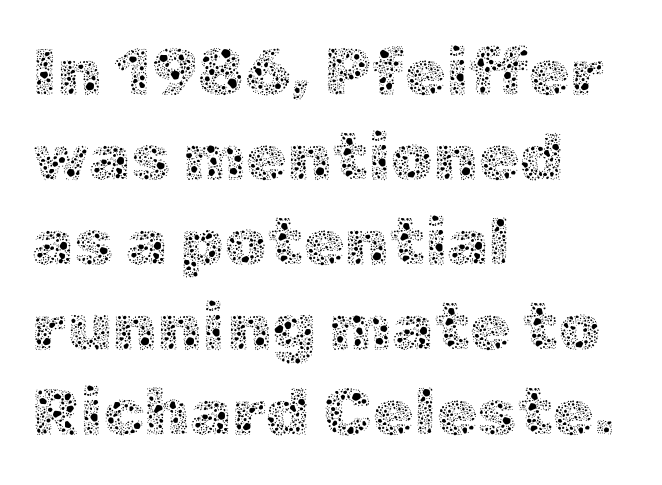
{"italic": "no", "bold": "no", "weight": "thin", "width": "normal", "x_height": "medium", "monospaced": "no", "underline": "no", "align": "left", "line_spacing": "normal", "line_spacing_ratio": 1.27, "letter_spacing": "normal", "letter_spacing_em": 0.0, "glyph_px": 67}
